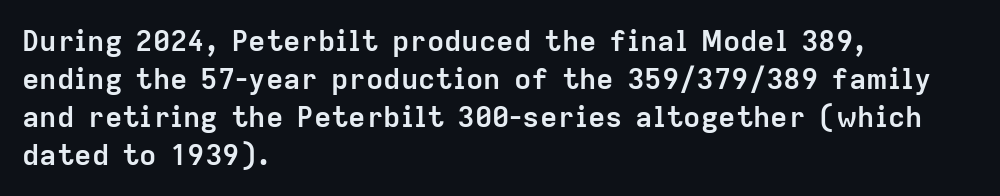
Chunky letters — that's bold for sure. Glance below the letters and you will spot only blank space. Type style note: lacks serifs. This sample is left-justified, so line endings fall wherever the words run out.
